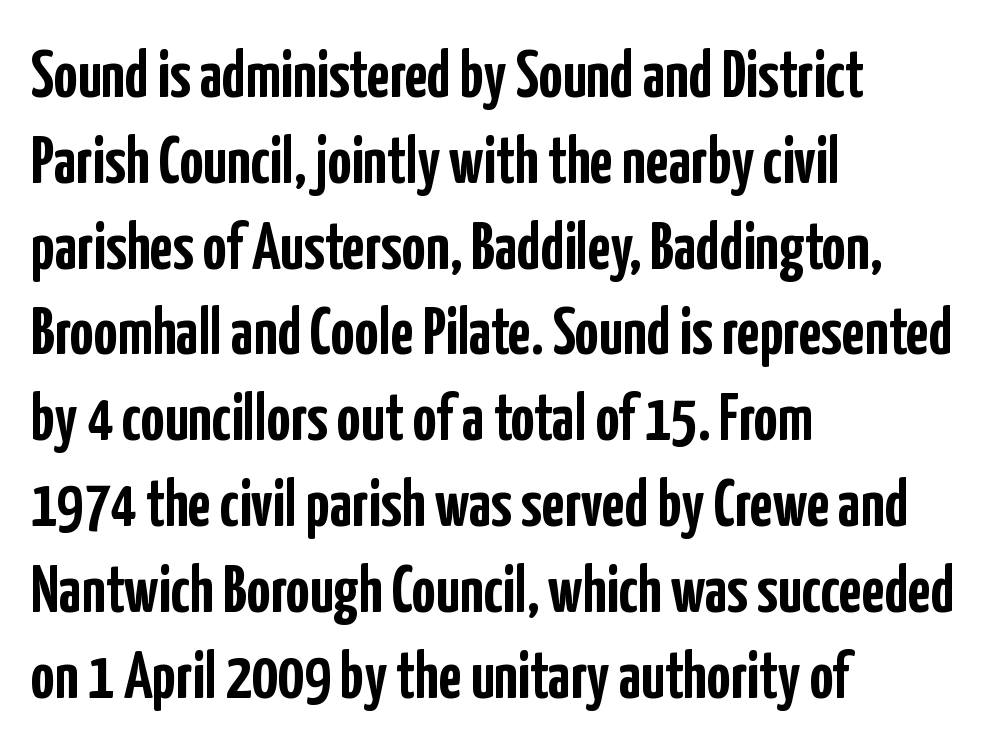
Q: Is the text bold? A: Yes.
Q: Is the text italic (slanted)? A: No, it is upright.
Q: Is the typeface a serif or a sans-serif typeface? A: Sans-serif.
Q: Is the text underlined? A: No.
Q: How is the paragraph aligned? A: Left-aligned.
Q: Is the spacing between letters normal or unusually wide? A: Normal.
Q: Is the spacing between lines tight, normal or loose? A: Normal.
Q: Width (condensed, normal, or wide)? A: Condensed.
Q: Stroke contrast? A: Low.
Q: x-height? A: Medium.
Q: Monospaced? A: No.
